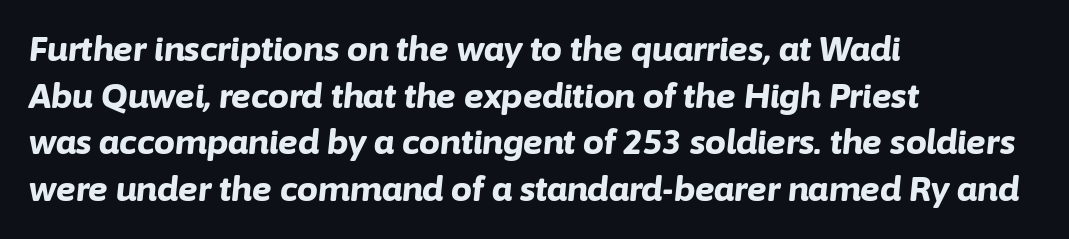
These lines sit exactly where default settings would place them. Character widths vary here, with narrow letters taking less room than wide ones. Nobody drew a line under any word here. Caption: standard tracking, unaltered. Compared with an ordinary text face, these strokes are far heavier — a full bold. An italicized treatment has been applied to the whole sample.
